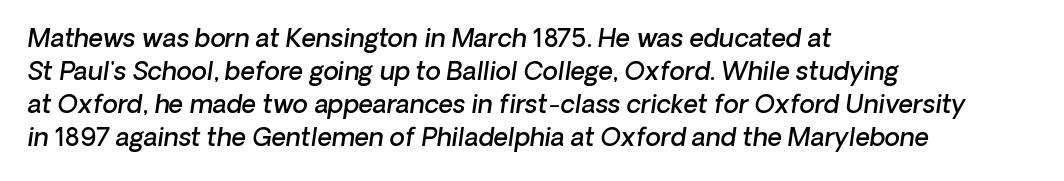
The space beneath each line is pristine and unruled. Weight: semibold (demi). If you drew a ruler down the left edge, every line would touch it. Horizontal bands of white between lines are of average thickness.
